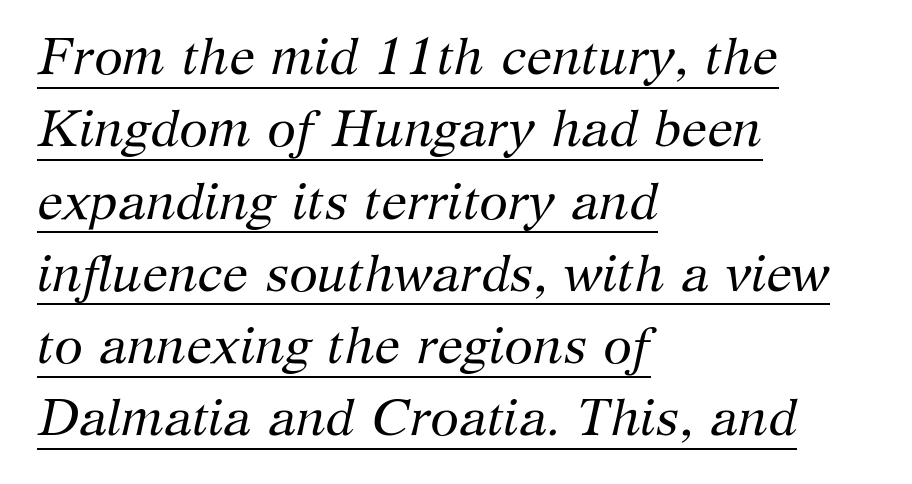
Stems here are at most as thick as an everyday book face. Little horizontal feet cap the strokes, marking this as serif type. These lines sit exactly where default settings would place them. Do the characters align in a grid? No, the font is proportional. Observe the lean: these are italic letterforms.
